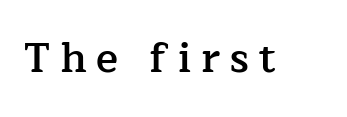
{"serif": "yes", "italic": "no", "bold": "semi", "weight": "semibold", "width": "normal", "stroke_contrast": "low", "x_height": "medium", "monospaced": "no", "underline": "no", "letter_spacing": "wide", "letter_spacing_em": 0.24, "glyph_px": 41}
